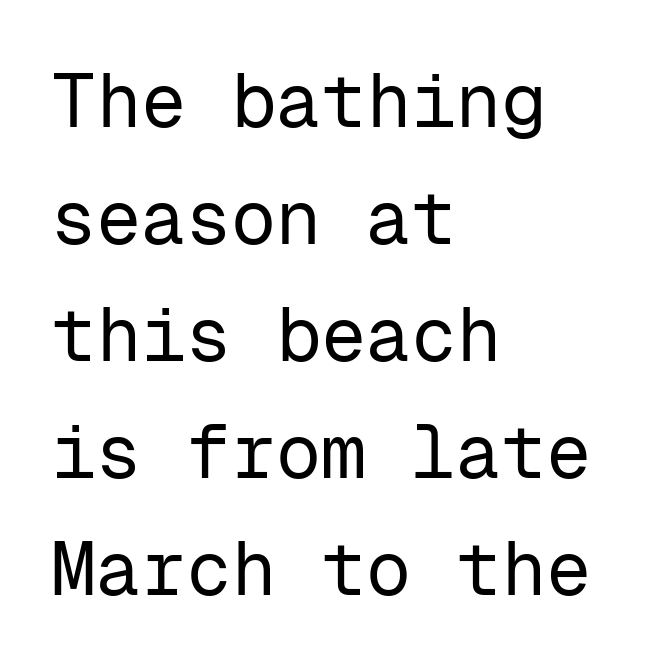
What kind of face is this? One without serifs — a sans. Nothing unusual about the tracking: characters are spaced as the font intends. The type sits square on the baseline with zero lean. The rendering uses a moderate line-height, typical for paragraphs. Line beginnings align vertically; line endings do not.
